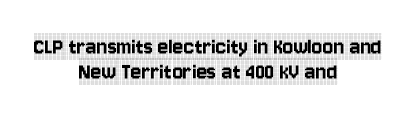
Q: Is the text italic (slanted)? A: No, it is upright.
Q: Is the text underlined? A: No.
Q: How is the paragraph aligned? A: Centered.
Q: Is the spacing between letters normal or unusually wide? A: Normal.
Q: Is the spacing between lines tight, normal or loose? A: Tight.
